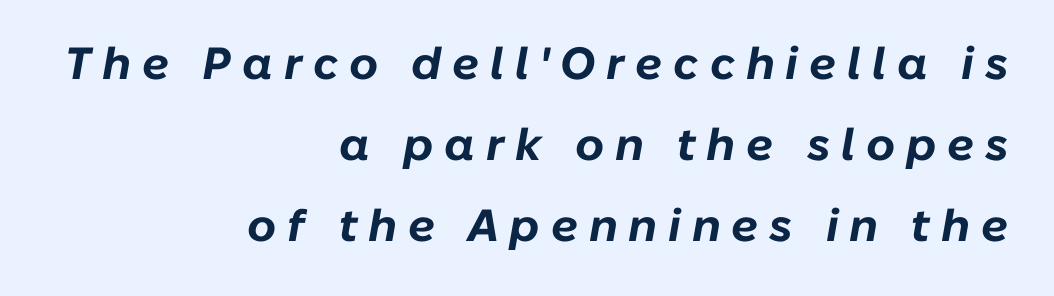
The horizontal fit of the characters is loose and conspicuously gappy. The gap between lines stays unmarked. The rendering uses natural spacing where letterforms have individual widths. Each line ends at the same right margin while the left side varies. Heavy, bold letterforms. The passage shown leans; its letterforms are oblique.
